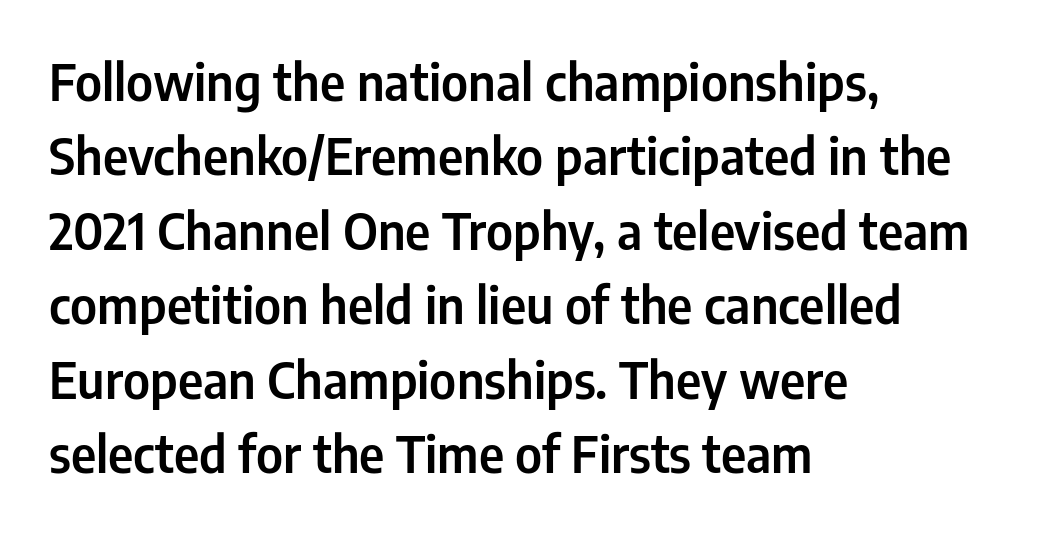
{"serif": "no", "italic": "no", "width": "condensed", "stroke_contrast": "low", "x_height": "medium", "monospaced": "no", "underline": "no", "align": "left", "line_spacing": "normal", "line_spacing_ratio": 1.49, "letter_spacing": "normal", "letter_spacing_em": 0.0, "glyph_px": 50}
